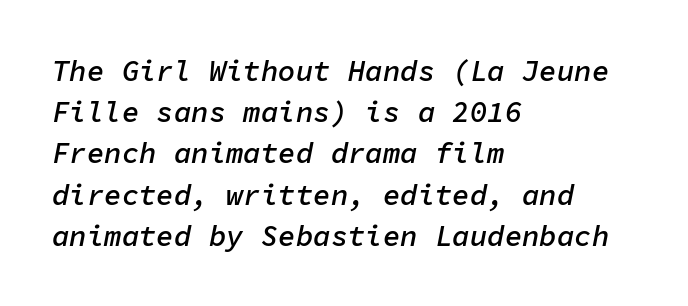
Q: Is the text bold? A: Semi-bold.
Q: Is the text italic (slanted)? A: Yes, it leans right by about 11 degrees.
Q: Is the text underlined? A: No.
Q: How is the paragraph aligned? A: Left-aligned.
Q: Is the spacing between letters normal or unusually wide? A: Normal.
Q: Is the spacing between lines tight, normal or loose? A: Normal.
Q: Width (condensed, normal, or wide)? A: Normal.
Q: Stroke contrast? A: Low.
Q: x-height? A: Medium.
Q: Monospaced? A: Yes.
